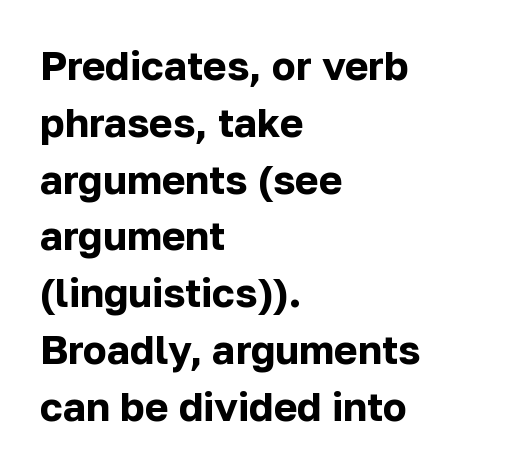
Type without underlining. Notice how thick the strokes are: this is what a full bold looks like. Spacing verdict: proportional, widths tailored to each character. Stroke terminals: plain, sans-serif. Visually the block forms a straight wall on the left and a jagged coastline on the right. Italic? Not at all — the glyphs are vertical.
